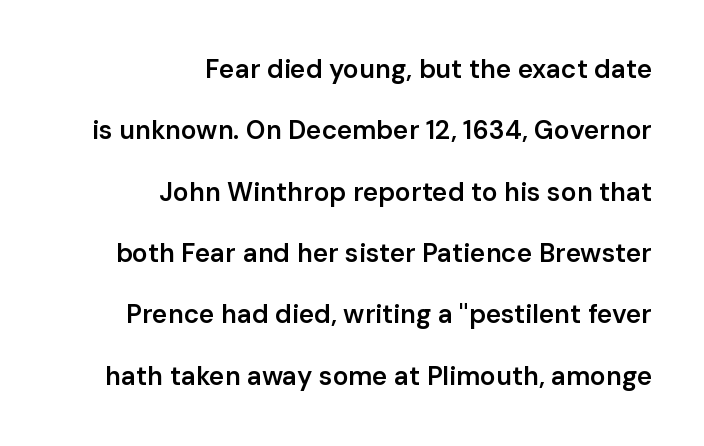
Q: Is the text bold? A: Semi-bold.
Q: Is the text italic (slanted)? A: No, it is upright.
Q: Is the text underlined? A: No.
Q: How is the paragraph aligned? A: Right-aligned.
Q: Is the spacing between letters normal or unusually wide? A: Normal.
Q: Is the spacing between lines tight, normal or loose? A: Loose.
